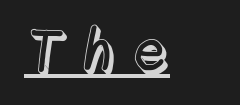
The image shows 56 px text type; set unusually wide letter spacing (+0.33 em), underlined; a medium x-height.
